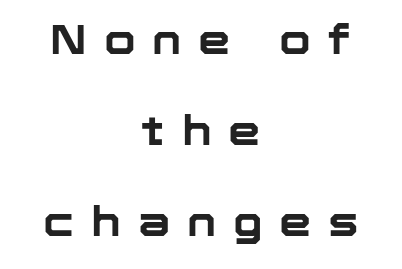
Q: Is the text bold? A: Yes.
Q: Is the text italic (slanted)? A: No, it is upright.
Q: Is the typeface a serif or a sans-serif typeface? A: Sans-serif.
Q: Is the text underlined? A: No.
Q: How is the paragraph aligned? A: Centered.
Q: Is the spacing between letters normal or unusually wide? A: Unusually wide.
Q: Is the spacing between lines tight, normal or loose? A: Loose.
Q: Width (condensed, normal, or wide)? A: Normal.
Q: Stroke contrast? A: Low.
Q: x-height? A: Medium.
Q: Monospaced? A: No.
